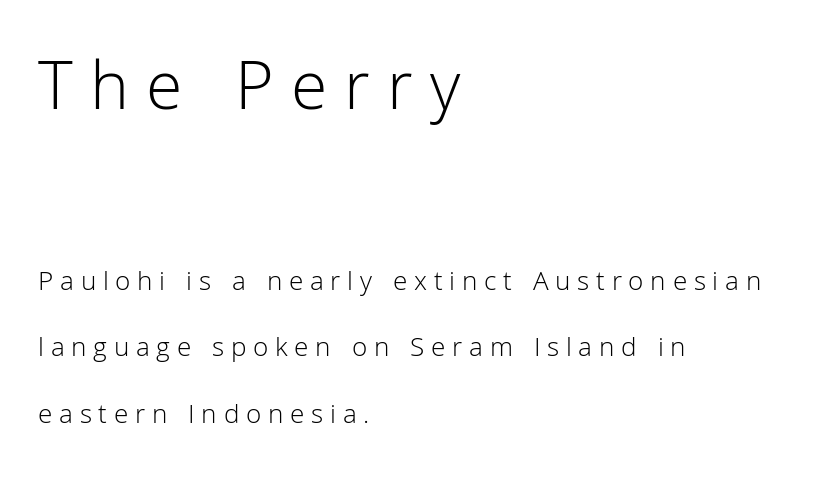
{"serif": "no", "italic": "no", "bold": "no", "weight": "light", "width": "normal", "stroke_contrast": "low", "x_height": "medium", "monospaced": "no", "underline": "no", "align": "left", "line_spacing": "loose", "line_spacing_ratio": 2.36, "letter_spacing": "wide", "letter_spacing_em": 0.24, "larger_block": "first", "size_ratio": 2.54, "glyph_px": 71}
